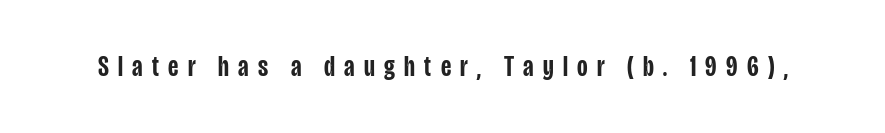
Students, note that the glyphs here are deliberately spaced far apart. The face used here is proportionally spaced, like ordinary book or web type. In terms of letterform style, serifs are entirely absent. The axis of the letterforms is exactly vertical. Set as a demibold, roughly 600 on the weight scale.
